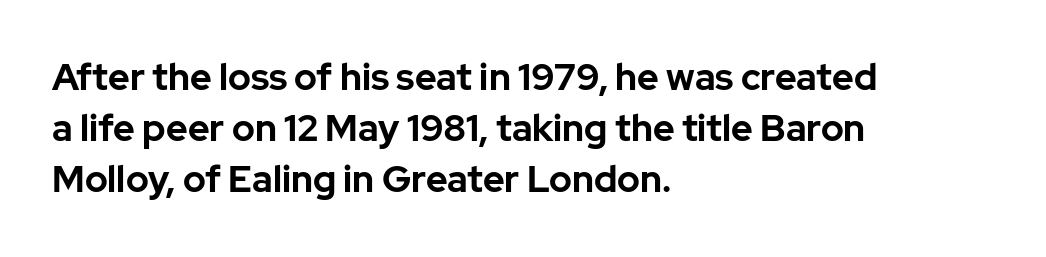
{"serif": "no", "italic": "no", "bold": "yes", "weight": "bold", "width": "normal", "stroke_contrast": "low", "x_height": "medium", "monospaced": "no", "underline": "no", "align": "left", "line_spacing": "normal", "line_spacing_ratio": 1.38, "letter_spacing": "normal", "letter_spacing_em": 0.0, "glyph_px": 37}
